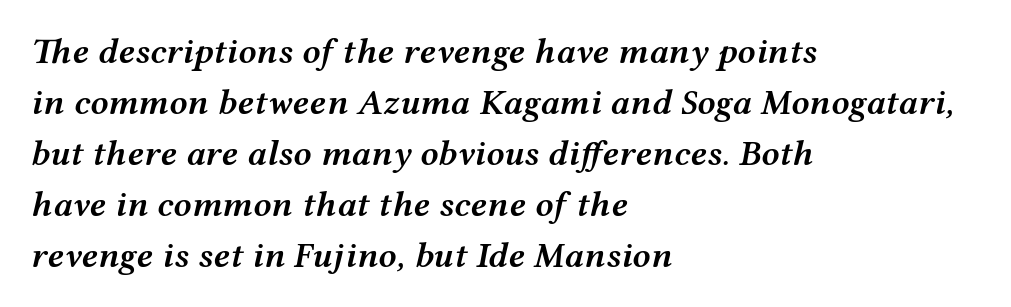
Q: Is the text bold? A: Semi-bold.
Q: Is the text italic (slanted)? A: Yes, it leans right by about 12 degrees.
Q: Is the text underlined? A: No.
Q: How is the paragraph aligned? A: Left-aligned.
Q: Is the spacing between letters normal or unusually wide? A: Normal.
Q: Is the spacing between lines tight, normal or loose? A: Normal.
Q: Width (condensed, normal, or wide)? A: Wide.
Q: Stroke contrast? A: Medium.
Q: x-height? A: Medium.
Q: Monospaced? A: No.
